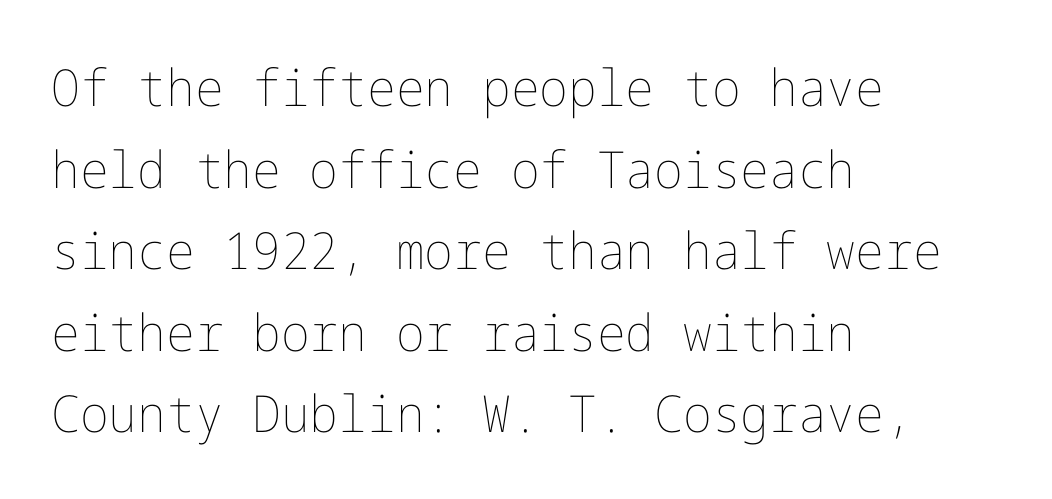
{"italic": "no", "bold": "no", "weight": "thin", "width": "normal", "stroke_contrast": "low", "x_height": "medium", "underline": "no", "align": "left", "line_spacing": "normal", "line_spacing_ratio": 1.6, "letter_spacing": "normal", "letter_spacing_em": 0.0, "glyph_px": 51}
